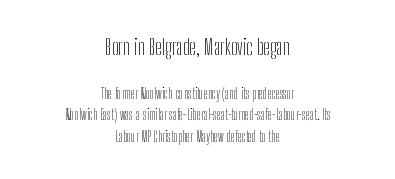
Default kerning and tracking; the words read as compact shapes. The setting favours the middle, as headings and verse often do. Note: larger setting up top, smaller setting below. Underline: absent. If you drew a line through each stem, it would be perfectly vertical.
